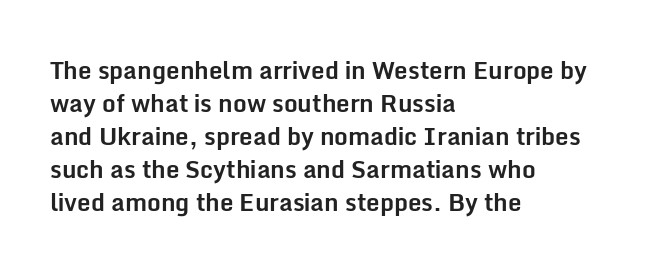
The image shows 24 px bold type, upright; set left-aligned, normal line spacing (1.38x), normal letter spacing, not underlined.
